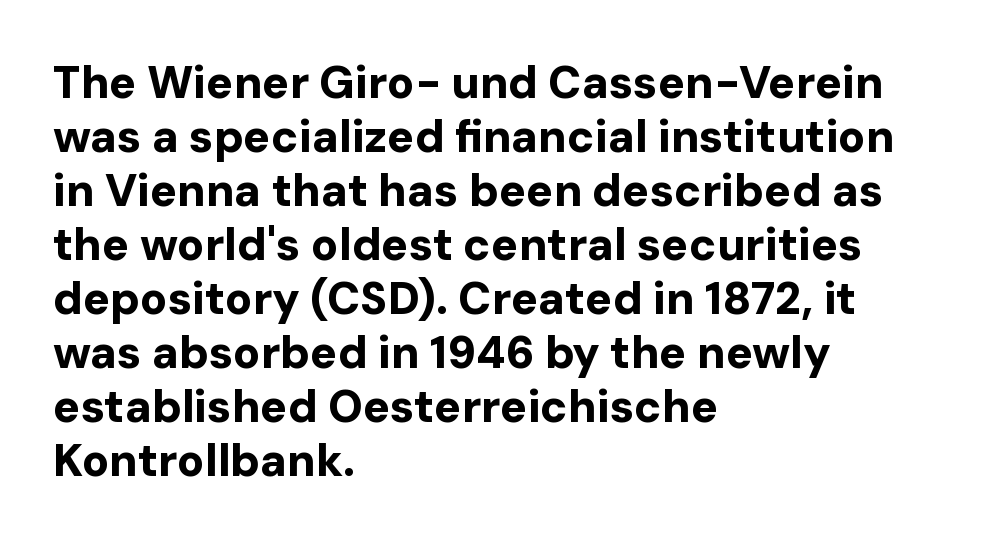
Q: Is the text bold? A: Yes.
Q: Is the text italic (slanted)? A: No, it is upright.
Q: Is the typeface a serif or a sans-serif typeface? A: Sans-serif.
Q: Is the text underlined? A: No.
Q: How is the paragraph aligned? A: Left-aligned.
Q: Is the spacing between letters normal or unusually wide? A: Normal.
Q: Width (condensed, normal, or wide)? A: Normal.
Q: Stroke contrast? A: Low.
Q: x-height? A: Medium.
Q: Monospaced? A: No.
